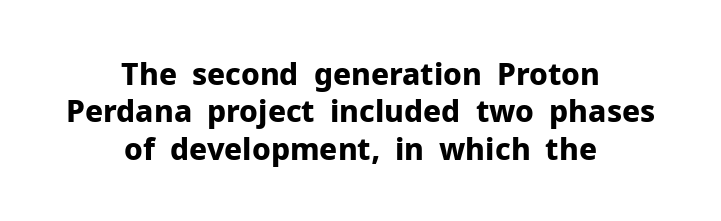
Q: Is the text bold? A: Yes.
Q: Is the text italic (slanted)? A: No, it is upright.
Q: Is the typeface a serif or a sans-serif typeface? A: Sans-serif.
Q: Is the text underlined? A: No.
Q: How is the paragraph aligned? A: Centered.
Q: Is the spacing between letters normal or unusually wide? A: Normal.
Q: Is the spacing between lines tight, normal or loose? A: Normal.
Q: Width (condensed, normal, or wide)? A: Normal.
Q: Stroke contrast? A: Low.
Q: x-height? A: Medium.
Q: Monospaced? A: No.
